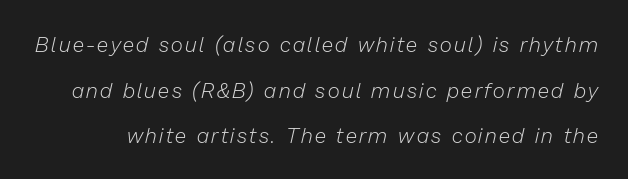
{"italic": "yes", "lean": "right", "slant_degrees": 13, "bold": "no", "underline": "no", "line_spacing": "loose", "line_spacing_ratio": 2.17, "glyph_px": 21}
